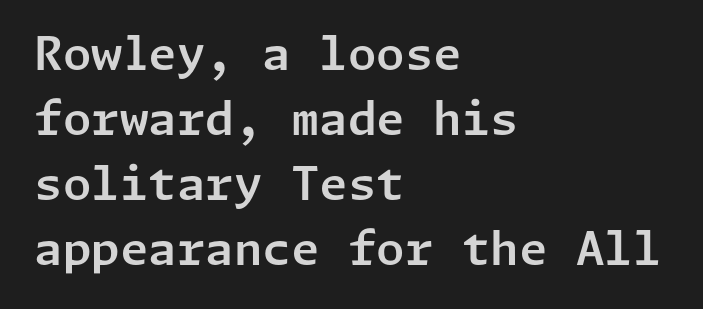
The image shows 46 px sans-serif type, upright; set left-aligned, normal line spacing (1.41x), normal letter spacing, not underlined; low stroke contrast and a medium x-height.
